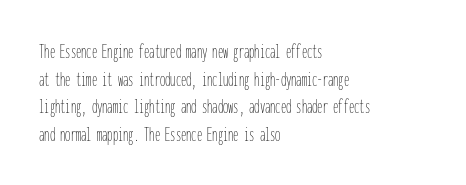
The image shows 21 px text type, upright; set left-aligned, normal line spacing (1.32x), normal letter spacing, not underlined.
